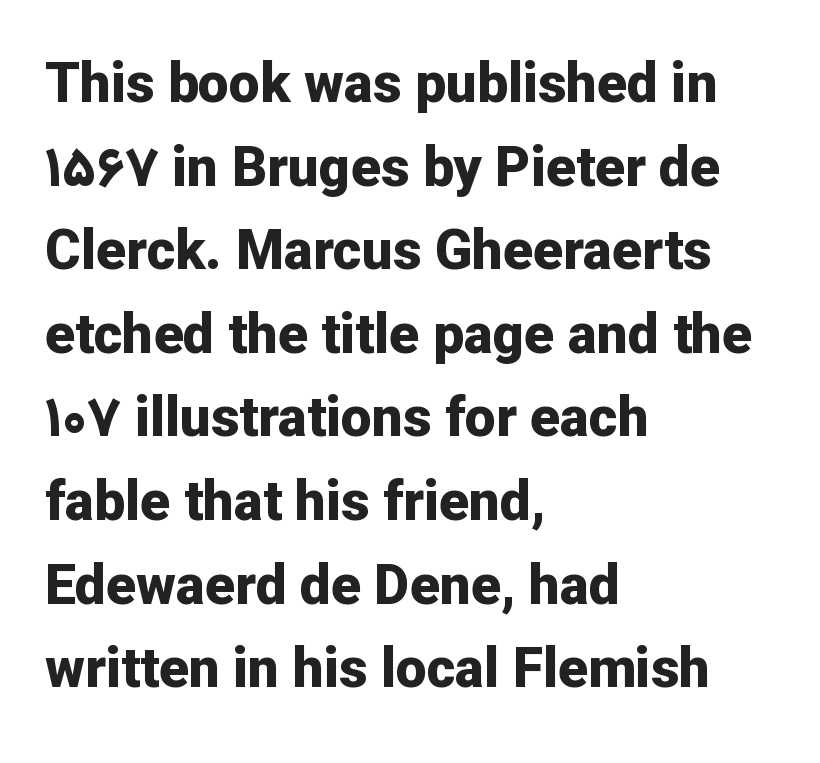
{"serif": "no", "italic": "no", "bold": "yes", "weight": "bold", "width": "normal", "stroke_contrast": "low", "x_height": "medium", "monospaced": "no", "underline": "no", "align": "left", "line_spacing": "normal", "line_spacing_ratio": 1.52, "letter_spacing": "normal", "letter_spacing_em": 0.0, "glyph_px": 55}
